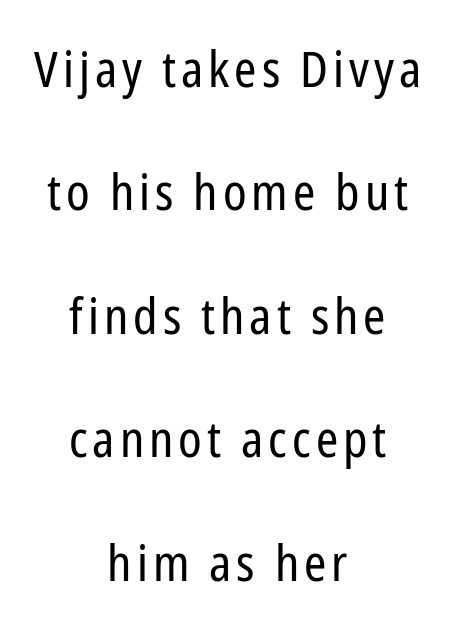
The image shows 50 px regular-weight, condensed sans-serif type, upright; set centered, loose line spacing (2.47x), not underlined; low stroke contrast and a medium x-height.
